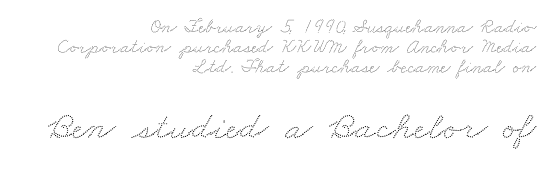
Quick note: underline off. These lines are rendered in a variable-pitch font. Here the glyphs are tracked normally, forming tight word shapes. All the whitespace from short lines collects on the left. Is the lower block the larger one? Yes — the lower block carries the bigger type.
